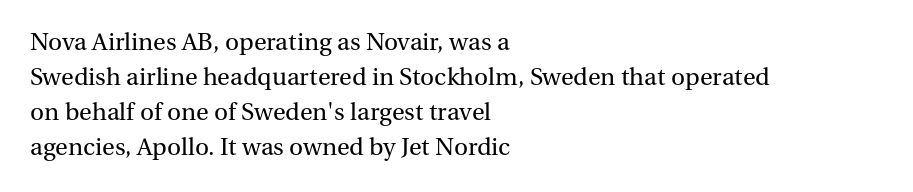
{"italic": "no", "bold": "no", "underline": "no", "align": "left", "line_spacing": "normal", "line_spacing_ratio": 1.34, "letter_spacing": "normal", "letter_spacing_em": 0.0, "glyph_px": 26}
